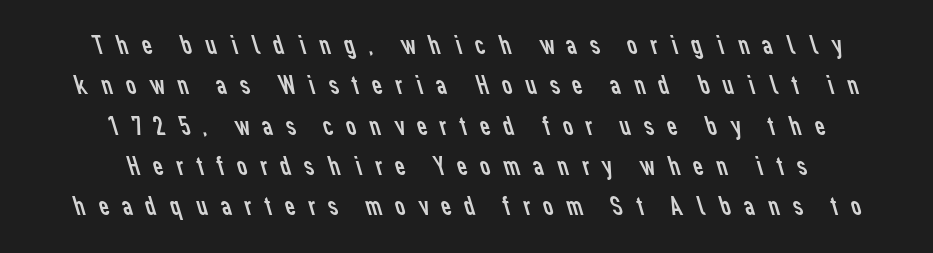
Q: Is the text bold? A: No.
Q: Is the typeface a serif or a sans-serif typeface? A: Sans-serif.
Q: Is the text underlined? A: No.
Q: How is the paragraph aligned? A: Centered.
Q: Is the spacing between letters normal or unusually wide? A: Unusually wide.
Q: Is the spacing between lines tight, normal or loose? A: Normal.
Q: Width (condensed, normal, or wide)? A: Normal.
Q: Stroke contrast? A: Low.
Q: x-height? A: Medium.
Q: Monospaced? A: No.
